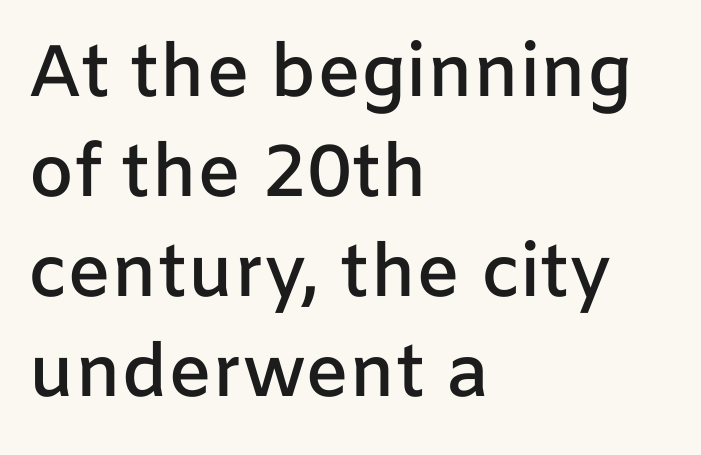
Q: Is the text bold? A: Semi-bold.
Q: Is the text italic (slanted)? A: No, it is upright.
Q: Is the typeface a serif or a sans-serif typeface? A: Sans-serif.
Q: Is the text underlined? A: No.
Q: How is the paragraph aligned? A: Left-aligned.
Q: Is the spacing between letters normal or unusually wide? A: Normal.
Q: Is the spacing between lines tight, normal or loose? A: Normal.
Q: Width (condensed, normal, or wide)? A: Normal.
Q: Stroke contrast? A: Low.
Q: x-height? A: Medium.
Q: Monospaced? A: No.
